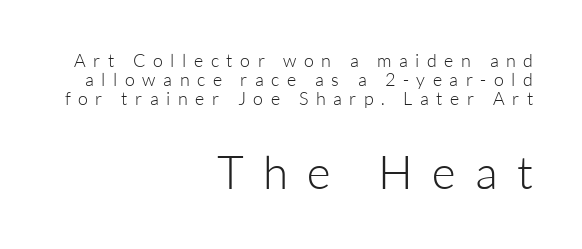
Q: Is the text bold? A: No.
Q: Is the text italic (slanted)? A: No, it is upright.
Q: Is the typeface a serif or a sans-serif typeface? A: Sans-serif.
Q: Is the text underlined? A: No.
Q: How is the paragraph aligned? A: Right-aligned.
Q: Is the spacing between letters normal or unusually wide? A: Unusually wide.
Q: Is the spacing between lines tight, normal or loose? A: Tight.
Q: Which block of text is set in a larger size, the first (top) or the second (bottom)? A: The second (bottom) one.
Q: Width (condensed, normal, or wide)? A: Normal.
Q: Stroke contrast? A: Low.
Q: x-height? A: Medium.
Q: Monospaced? A: No.
